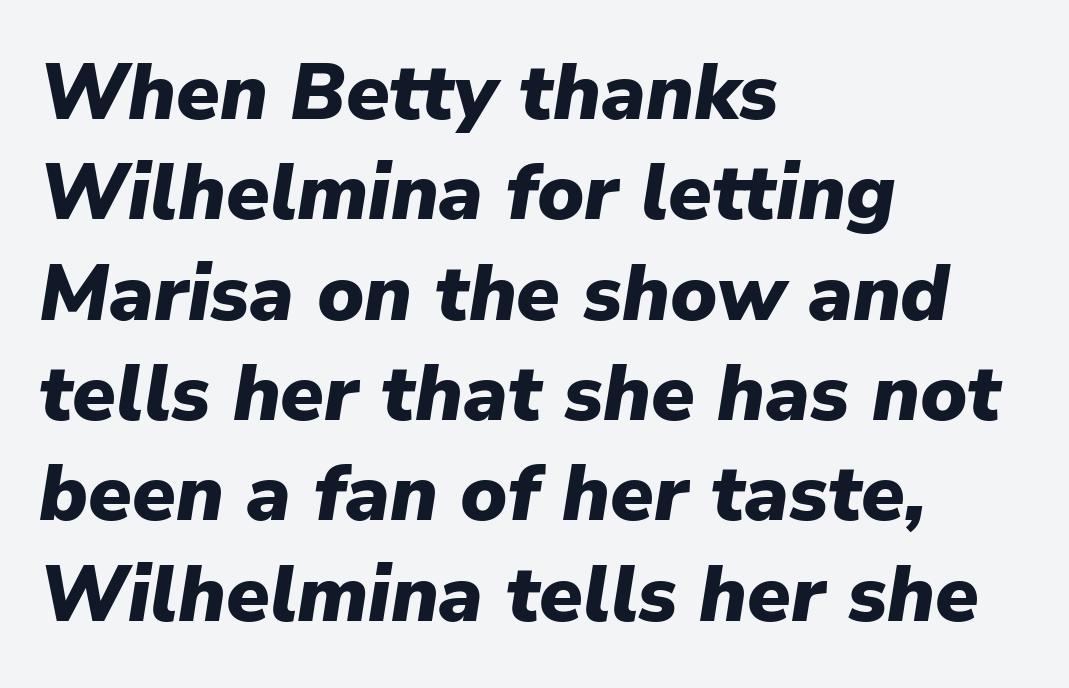
You could not count columns in this text — the font is proportionally spaced. Characters are canted at an angle relative to the baseline's perpendicular. Caption: standard tracking, unaltered. The designer left line spacing at the default. Chunky letters — that's bold for sure. Type without underlining.
